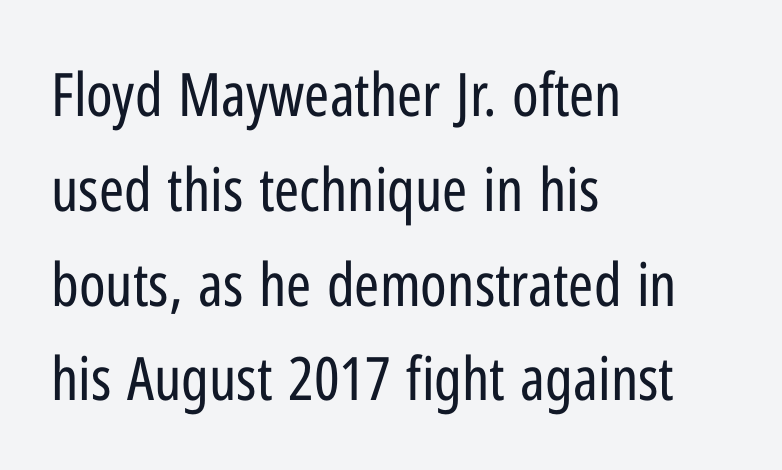
The image shows 60 px regular-weight, condensed sans-serif type, upright; set left-aligned, normal line spacing (1.58x), normal letter spacing, not underlined; low stroke contrast and a medium x-height.
